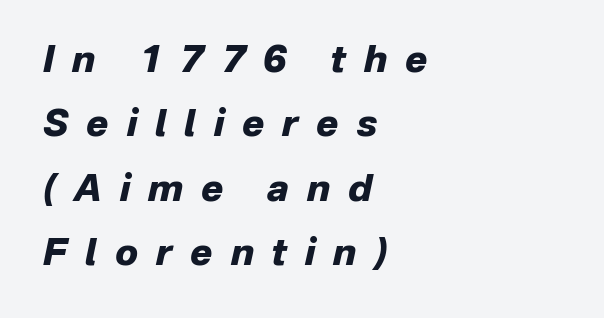
The image shows 37 px heavy type, italic (leaning right); set left-aligned, line spacing 1.74x, unusually wide letter spacing (+0.48 em), not underlined; low stroke contrast and a medium x-height.
